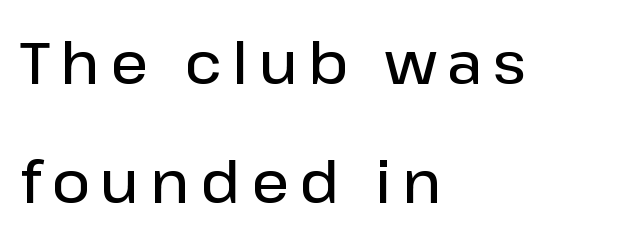
The image shows 59 px semibold sans-serif type, upright; set left-aligned, loose line spacing (2.02x), not underlined; low stroke contrast and a medium x-height.
